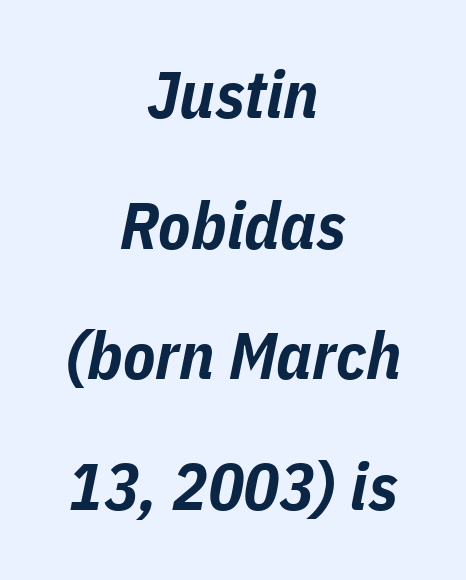
The image shows 66 px bold, condensed type, italic (leaning right); set centered, loose line spacing (1.98x), normal letter spacing, not underlined; low stroke contrast and a medium x-height.
